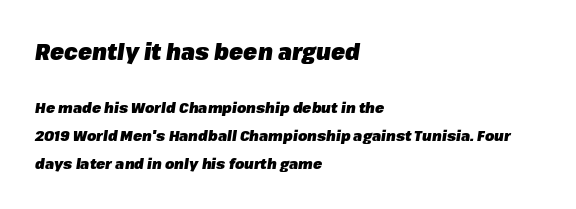
{"italic": "yes", "lean": "right", "slant_degrees": 8, "bold": "yes", "underline": "no", "align": "left", "line_spacing_ratio": 1.86, "letter_spacing": "normal", "letter_spacing_em": 0.0, "larger_block": "first", "size_ratio": 1.53, "glyph_px": 23}
